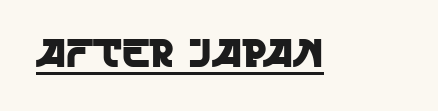
Posture: upright roman. Glance below the letters and you will spot a drawn line. Each letter keeps its own natural width here, so spacing adapts to shape. Does the type have serifs? No, each stem ends abruptly.
